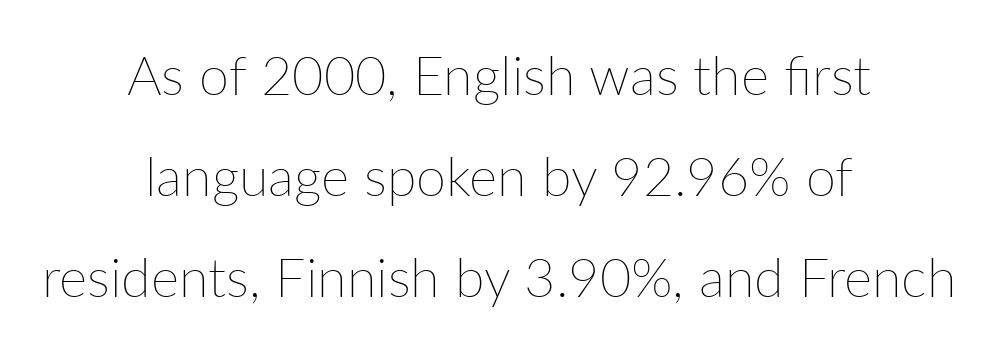
{"italic": "no", "bold": "no", "weight": "thin", "width": "normal", "stroke_contrast": "low", "x_height": "medium", "monospaced": "no", "underline": "no", "align": "center", "line_spacing_ratio": 1.87, "letter_spacing": "normal", "letter_spacing_em": 0.0, "glyph_px": 54}
